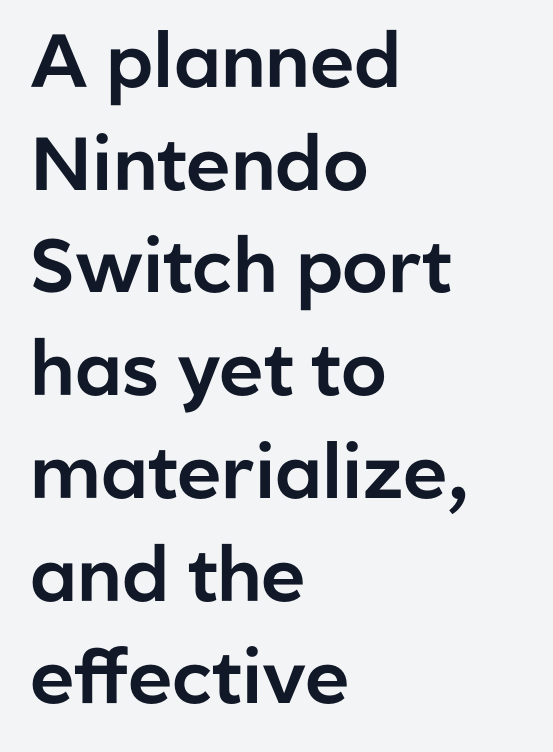
{"serif": "no", "italic": "no", "width": "normal", "stroke_contrast": "low", "x_height": "medium", "monospaced": "no", "underline": "no", "align": "left", "line_spacing": "normal", "line_spacing_ratio": 1.37, "letter_spacing": "normal", "letter_spacing_em": 0.0, "glyph_px": 75}
